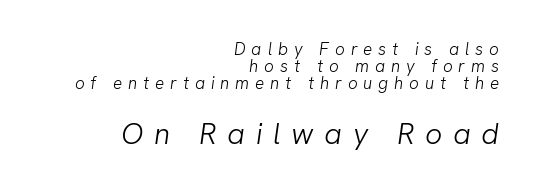
{"serif": "no", "bold": "no", "weight": "light", "width": "normal", "stroke_contrast": "low", "x_height": "medium", "monospaced": "no", "underline": "no", "align": "right", "line_spacing": "tight", "line_spacing_ratio": 1.01, "letter_spacing": "wide", "letter_spacing_em": 0.35, "larger_block": "second", "size_ratio": 1.76, "glyph_px": 30}
